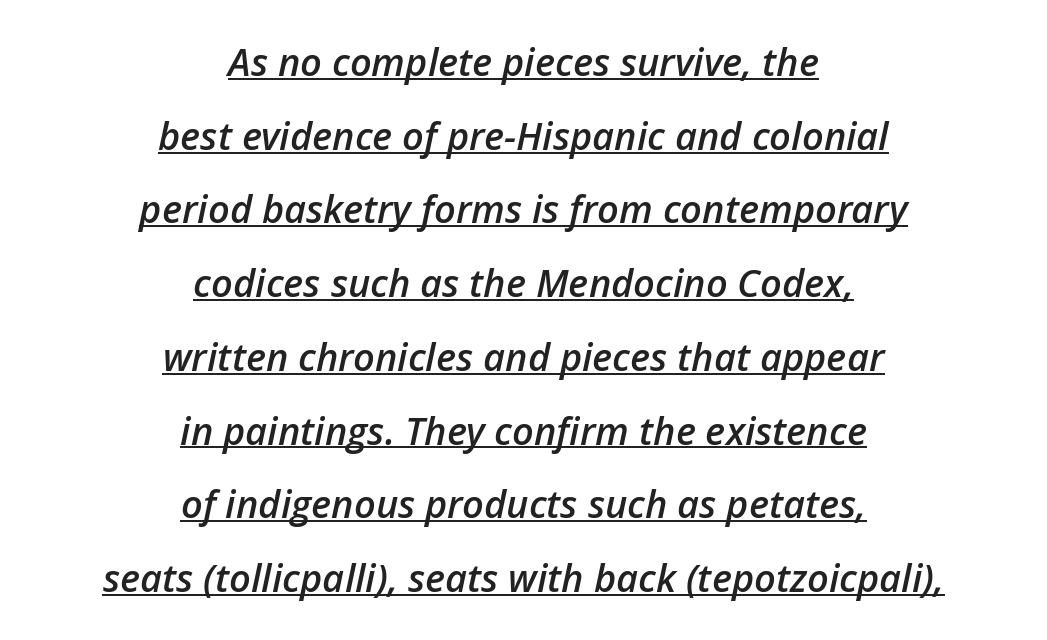
The image shows 38 px semibold type, italic (leaning right); set centered, loose line spacing (1.94x), normal letter spacing, underlined; low stroke contrast and a medium x-height.
